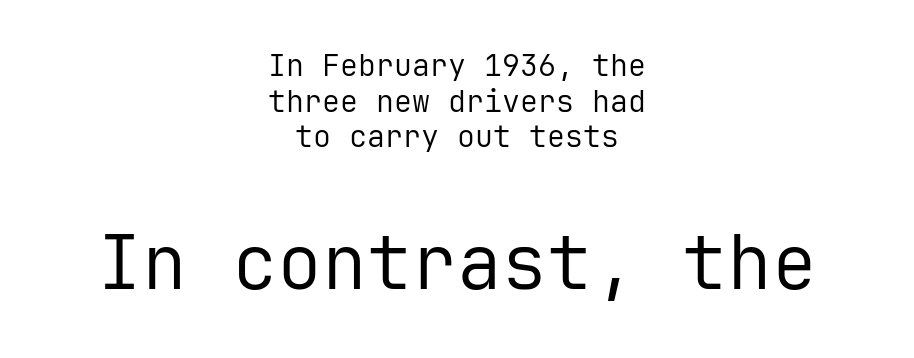
On a weight scale, this lands at 450 or below. Monospaced: the letters line up in strict vertical columns. There is no visible air inserted between adjacent glyphs. These lines are centered, leaving both edges ragged.
